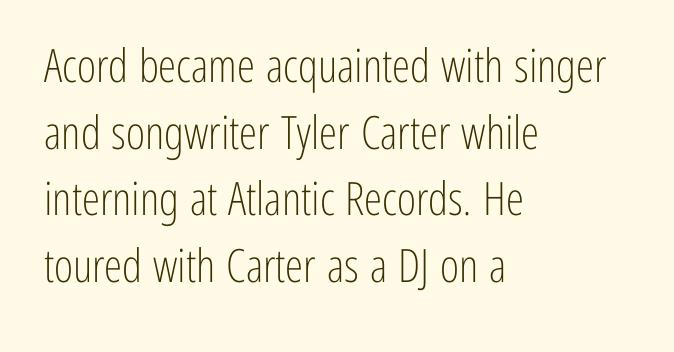
Is the stroke heavy? The answer is a plain regular-or-lighter. Descenders hang freely into open space. Is this a sans? Yes — the strokes have no serifs. Left-aligned paragraph, ragged on the right. This is the regular roman posture of the typeface. Reading down the column, the eye jumps a familiar distance to each next line.
